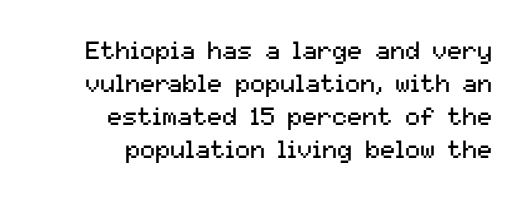
{"italic": "no", "bold": "no", "underline": "no", "align": "right", "line_spacing": "normal", "line_spacing_ratio": 1.32, "letter_spacing": "normal", "letter_spacing_em": 0.0, "glyph_px": 25}
